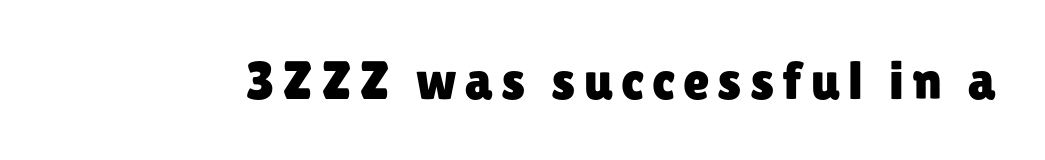
{"serif": "no", "italic": "no", "width": "normal", "stroke_contrast": "low", "x_height": "medium", "monospaced": "no", "underline": "no", "glyph_px": 54}
